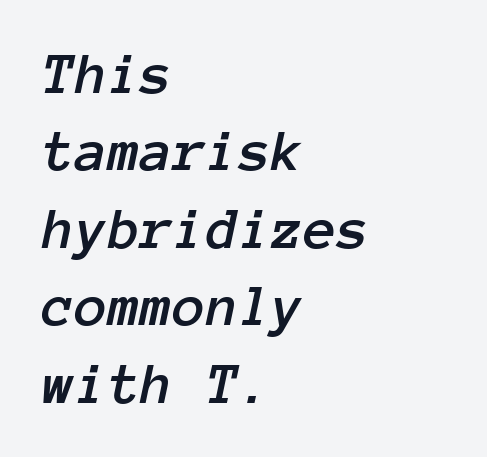
The image shows 60 px text type, italic (leaning right), monospaced; set left-aligned, normal line spacing (1.29x), normal letter spacing, not underlined; low stroke contrast and a medium x-height.
